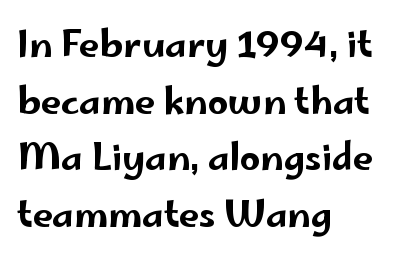
Regular leading. The specimen reads as upright at a glance. A typesetter would call this proportional, since set widths differ per character. Teacher's note: observe the even left margin — that is flush-left alignment.
